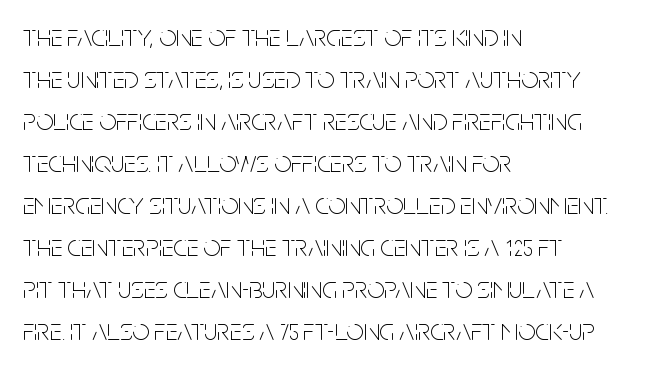
Q: Is the text bold? A: No.
Q: Is the text italic (slanted)? A: No, it is upright.
Q: Is the typeface a serif or a sans-serif typeface? A: Sans-serif.
Q: Is the text underlined? A: No.
Q: How is the paragraph aligned? A: Left-aligned.
Q: Is the spacing between letters normal or unusually wide? A: Normal.
Q: Is the spacing between lines tight, normal or loose? A: Normal.
Q: Width (condensed, normal, or wide)? A: Condensed.
Q: Stroke contrast? A: Low.
Q: x-height? A: Large.
Q: Monospaced? A: No.
